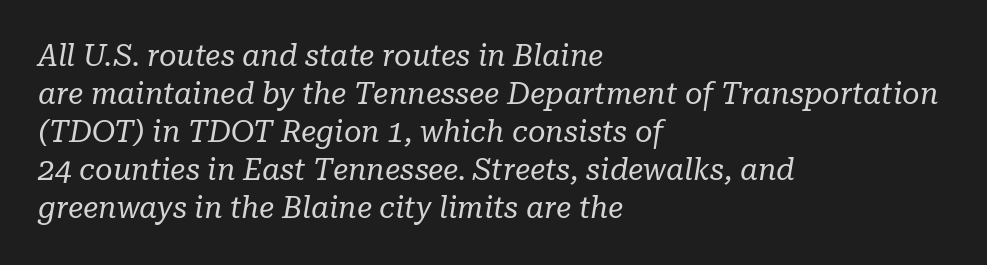
{"serif": "yes", "italic": "yes", "lean": "right", "slant_degrees": 10, "bold": "no", "weight": "regular", "width": "normal", "stroke_contrast": "low", "x_height": "medium", "monospaced": "no", "underline": "no", "align": "left", "line_spacing": "normal", "line_spacing_ratio": 1.27, "letter_spacing": "normal", "letter_spacing_em": 0.0, "glyph_px": 30}
